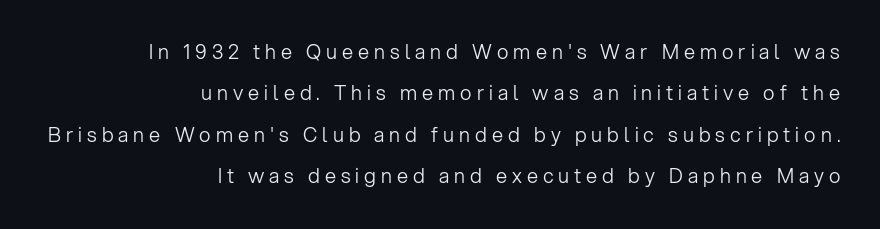
Descender tails drop into unmarked territory. The leading is generous, giving the passage an open texture. The tracking jumps out immediately: characters are airy and widely separated. The strokes are not fattened; the text isn't bold. Vertical strokes here are truly vertical.
